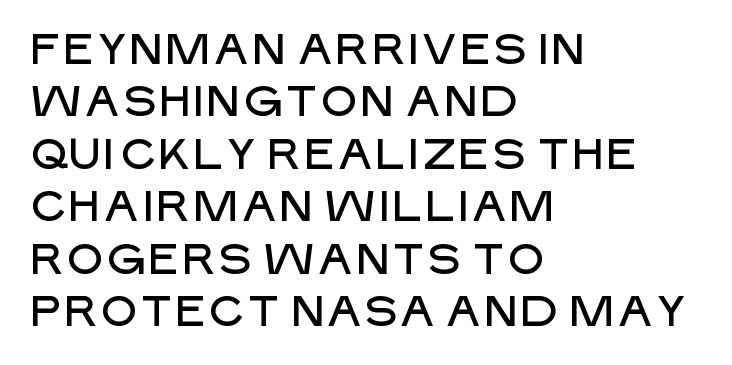
The image shows 43 px sans-serif type, upright; set left-aligned, line spacing 1.22x, normal letter spacing, not underlined; low stroke contrast and a large x-height.
